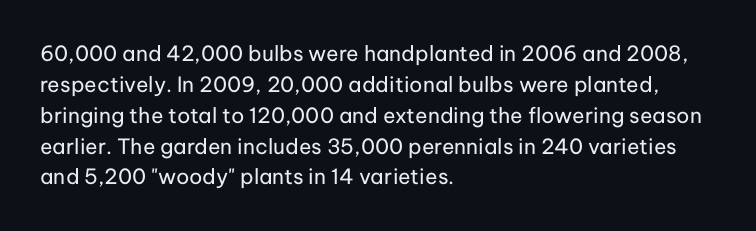
{"italic": "no", "bold": "no", "underline": "no", "align": "left", "line_spacing": "normal", "line_spacing_ratio": 1.47, "letter_spacing": "normal", "letter_spacing_em": 0.0, "glyph_px": 21}
